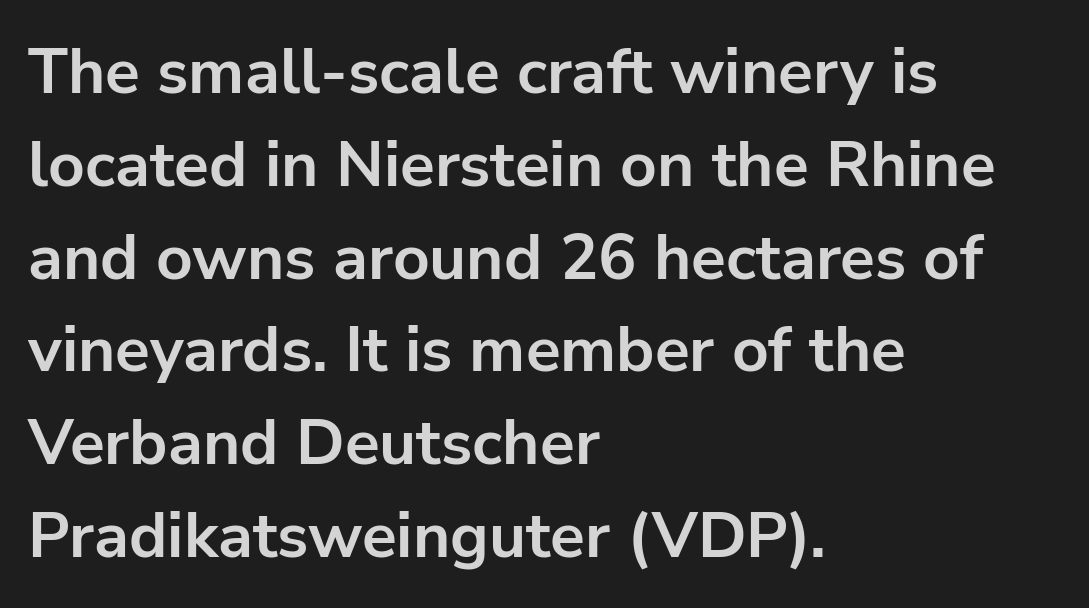
The image shows 64 px bold sans-serif type, upright; set left-aligned, normal line spacing (1.45x), normal letter spacing, not underlined; low stroke contrast and a medium x-height.
